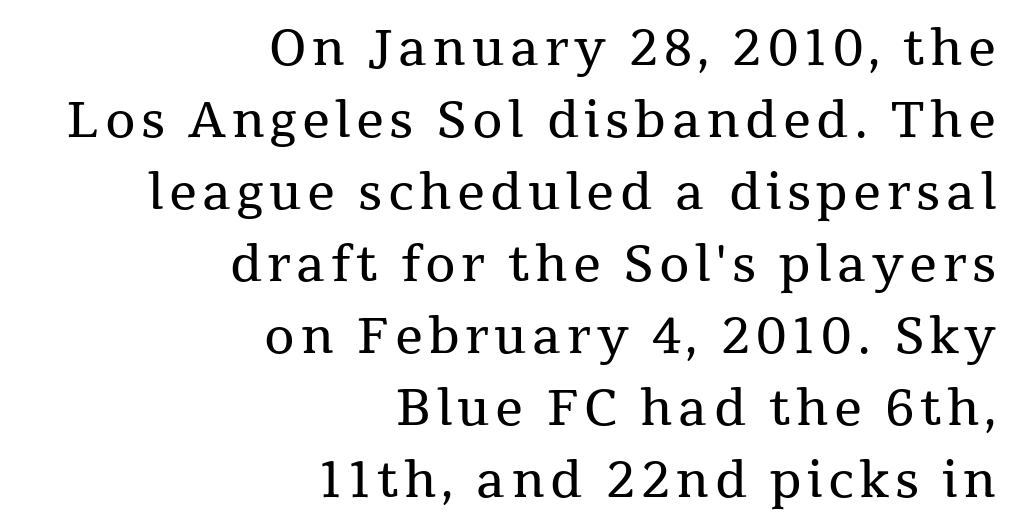
Are there feet on the stems? There are — it's a serif. Each row of text sits above clean, open space. Spacing verdict: proportional, widths tailored to each character. One-word summary of the alignment: right. Students, observe: this is what conventionally led text looks like.
